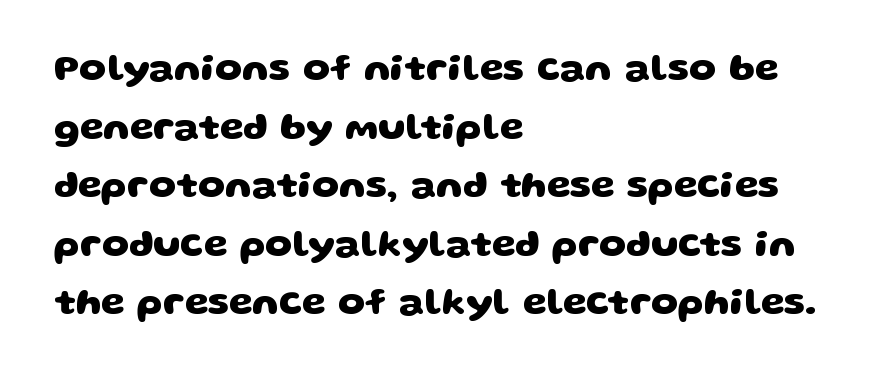
{"serif": "no", "bold": "yes", "weight": "heavy", "width": "wide", "stroke_contrast": "low", "x_height": "large", "monospaced": "no", "underline": "no", "align": "left", "line_spacing": "normal", "line_spacing_ratio": 1.54, "letter_spacing": "normal", "letter_spacing_em": 0.0, "glyph_px": 38}
